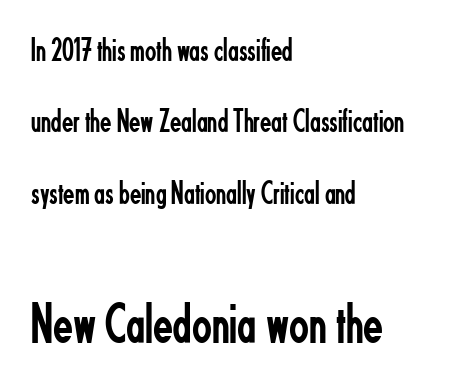
The image shows 58 px regular-weight, condensed sans-serif type, upright; set left-aligned, loose line spacing (2.16x), normal letter spacing, not underlined; the second (bottom) block is 1.76x larger; low stroke contrast and a small x-height.
